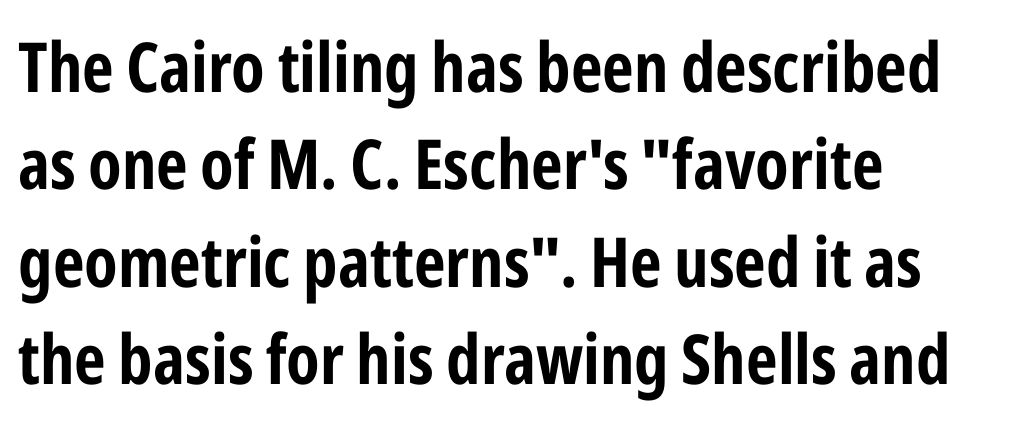
The paragraph has a hard left edge and a soft right edge. Quick note: underline off. Vertically, the passage feels balanced, rows spaced as you'd expect. The rendering keeps characters at their native spacing. Vertical strokes here are truly vertical.
